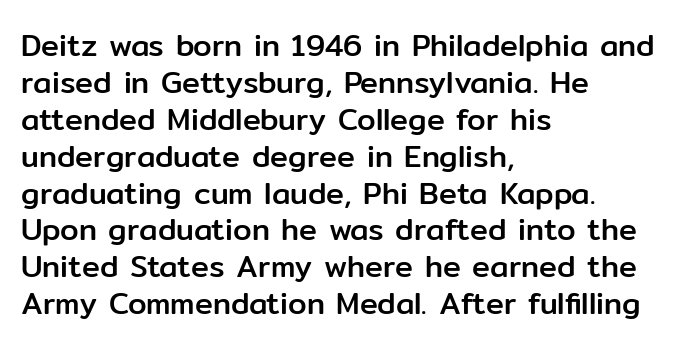
Q: Is the text italic (slanted)? A: No, it is upright.
Q: Is the typeface a serif or a sans-serif typeface? A: Sans-serif.
Q: Is the text underlined? A: No.
Q: How is the paragraph aligned? A: Left-aligned.
Q: Is the spacing between letters normal or unusually wide? A: Normal.
Q: Width (condensed, normal, or wide)? A: Normal.
Q: Stroke contrast? A: Low.
Q: x-height? A: Medium.
Q: Monospaced? A: No.
